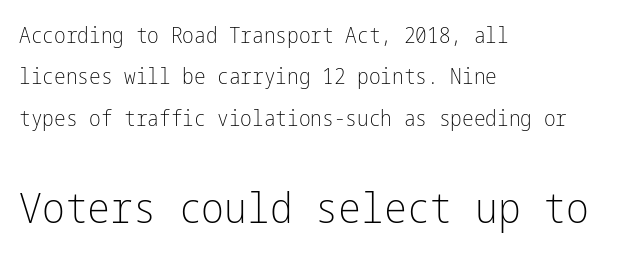
{"serif": "no", "italic": "no", "bold": "no", "weight": "light", "width": "condensed", "stroke_contrast": "low", "x_height": "medium", "underline": "no", "align": "left", "line_spacing_ratio": 1.88, "letter_spacing": "normal", "letter_spacing_em": 0.0, "larger_block": "second", "size_ratio": 1.95, "glyph_px": 43}
